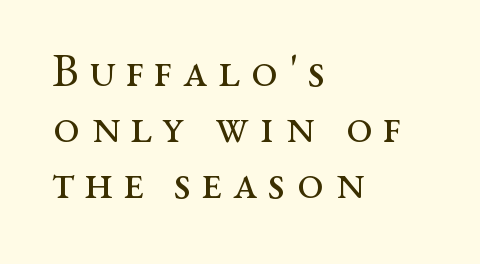
The image shows 47 px regular-weight, wide serif type, upright; set left-aligned, line spacing 1.19x, unusually wide letter spacing (+0.22 em), not underlined; medium stroke contrast and a medium x-height.
